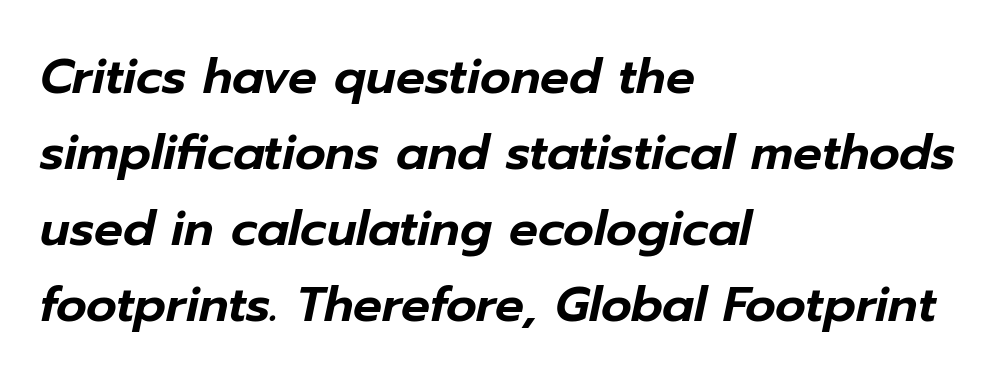
Q: Is the text italic (slanted)? A: Yes, it leans right by about 12 degrees.
Q: Is the text underlined? A: No.
Q: How is the paragraph aligned? A: Left-aligned.
Q: Is the spacing between letters normal or unusually wide? A: Normal.
Q: Is the spacing between lines tight, normal or loose? A: Normal.
Q: Width (condensed, normal, or wide)? A: Normal.
Q: Stroke contrast? A: Low.
Q: x-height? A: Medium.
Q: Monospaced? A: No.
